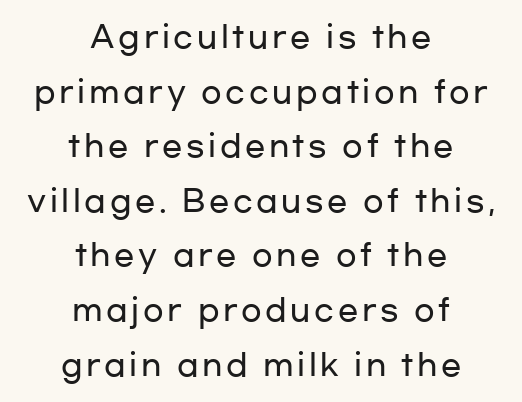
The image shows 30 px wide sans-serif type, upright; set centered, line spacing 1.82x, not underlined; low stroke contrast and a medium x-height.
